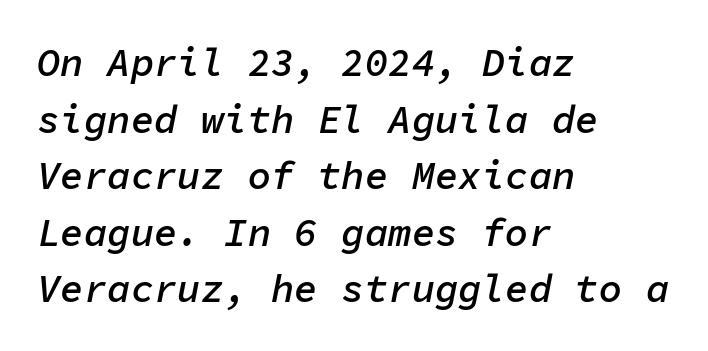
A typesetter would call this zero additional tracking. Firm but not heavy-handed strokes: this text is semibold. Beneath every word, the page is bare. Every character here occupies the same horizontal width, giving the sample a typewriter-like rhythm. Observe the lean: these are italic letterforms.
